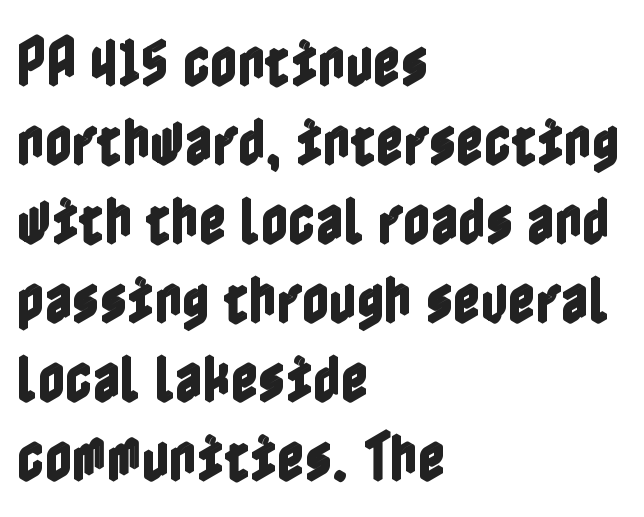
The ragged edge is on the right, which tells us the setting is flush left. Just letters on the line, the space beneath them empty. What's the leading like? Ordinary, nothing unusual. The horizontal fit of the characters is conventional and even. Italic? Not at all — the glyphs are vertical.
